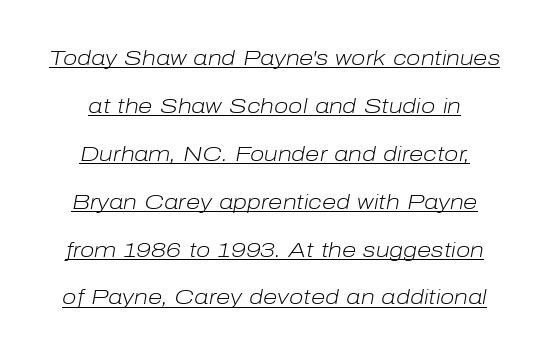
The image shows 21 px text type, italic (leaning right); set loose line spacing (2.28x), normal letter spacing, underlined.
